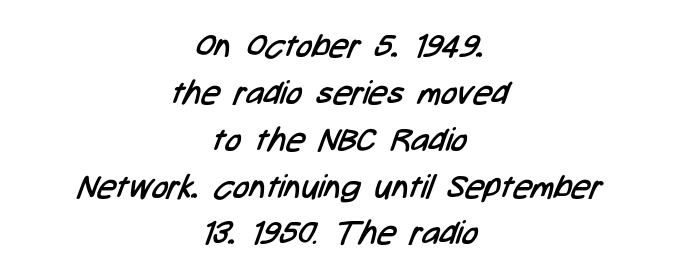
{"serif": "no", "bold": "no", "weight": "regular", "width": "condensed", "stroke_contrast": "low", "x_height": "medium", "monospaced": "no", "underline": "no", "align": "center", "line_spacing": "normal", "line_spacing_ratio": 1.42, "letter_spacing": "normal", "letter_spacing_em": 0.0, "glyph_px": 33}
